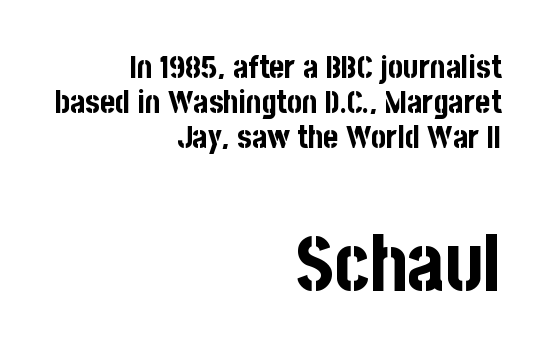
Casual observation: everything's shoved over to the right. Observe the ordinary spacing: letters are neighbours, not strangers. Interline gaps are noticeably narrow in this sample. Size hierarchy here favors the trailing block over the leading one.
